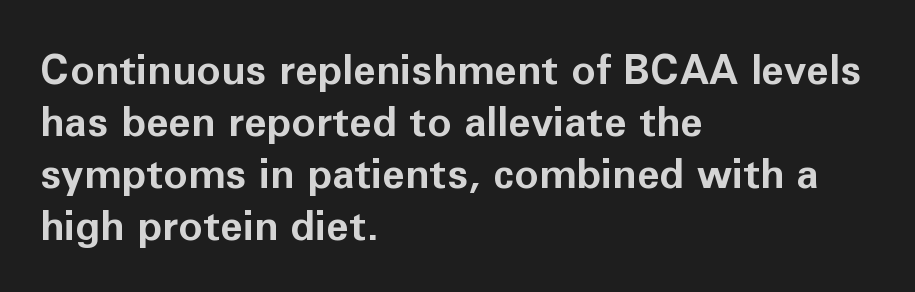
The image shows 41 px bold sans-serif type, upright; set left-aligned, normal line spacing (1.27x), normal letter spacing, not underlined; low stroke contrast and a medium x-height.
